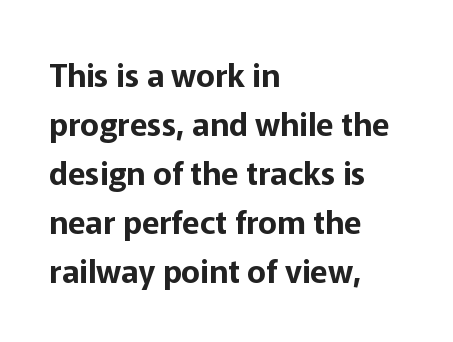
Short note: letters normally spaced. The letters advance in unequal steps, a hallmark of proportional type. Notice how the passage keeps a crisp vertical edge on the left only. These lines sit exactly where default settings would place them. Honestly, there is no underline to notice here at all.
